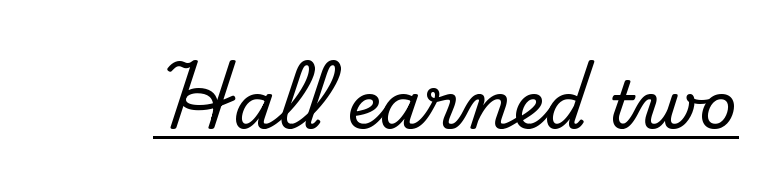
The image shows 66 px serif type; set normal letter spacing, underlined; low stroke contrast and a small x-height.
